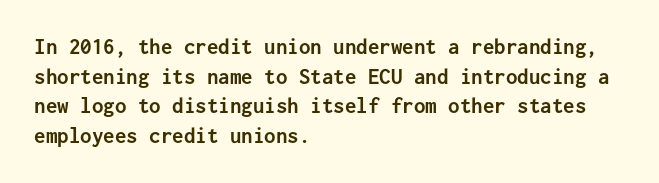
Q: Is the text bold? A: Yes.
Q: Is the text italic (slanted)? A: No, it is upright.
Q: Is the text underlined? A: No.
Q: How is the paragraph aligned? A: Left-aligned.
Q: Is the spacing between letters normal or unusually wide? A: Normal.
Q: Is the spacing between lines tight, normal or loose? A: Normal.
